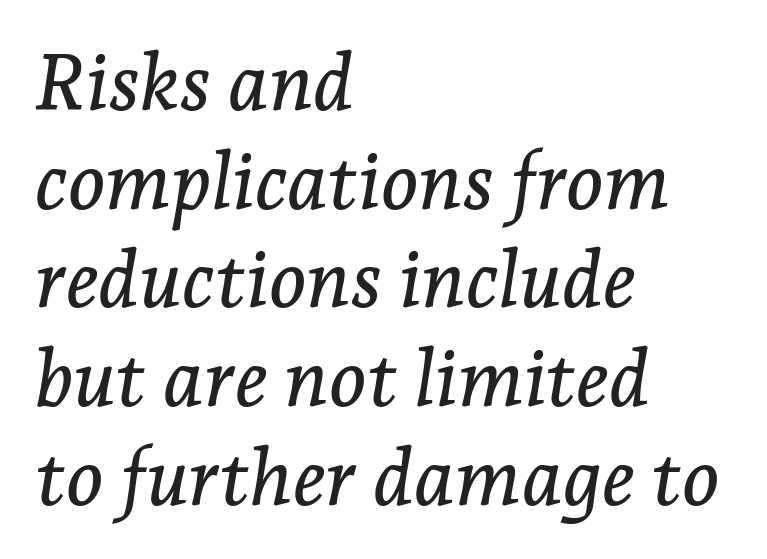
Compared with typical body copy, the letter spacing here is the same. The ragged edge is on the right, which tells us the setting is flush left. Leading: standard. Note the varied advance widths — an 'i' is clearly narrower than an 'm'. Classification — serif.
